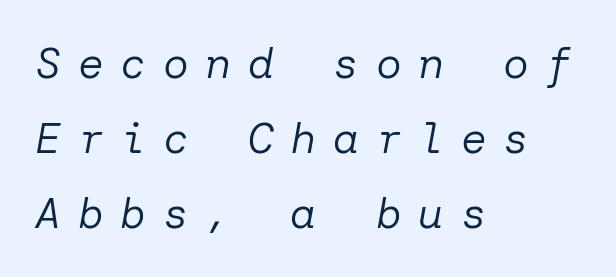
In terms of posture, this sample is oblique. You could only call the tracking loose — the letters float apart. Short and long lines alike share a common starting point at left. Stems and bowls with no extra thickness — not bold. Only glyphs here, with clear space below each row.
